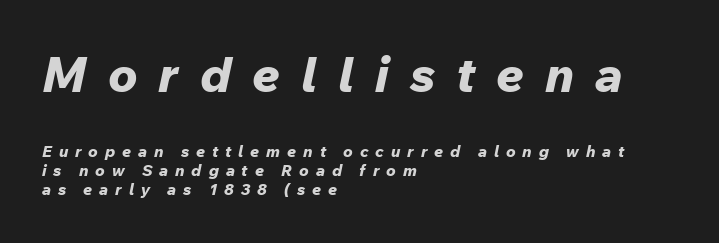
The image shows 49 px bold type, italic (leaning right); set left-aligned, line spacing 1.2x, unusually wide letter spacing (+0.43 em), not underlined; the first (top) block is 3.06x larger; low stroke contrast and a medium x-height.
